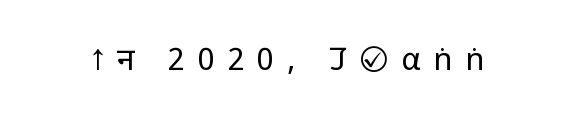
The image shows 31 px regular-weight sans-serif type, upright; set unusually wide letter spacing (+0.41 em), not underlined; low stroke contrast and a medium x-height.
